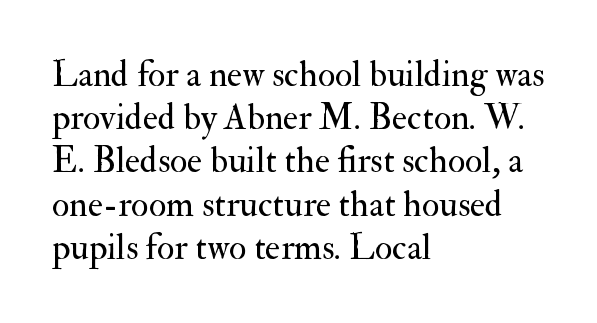
{"serif": "yes", "italic": "no", "bold": "no", "weight": "regular", "width": "normal", "stroke_contrast": "medium", "x_height": "small", "monospaced": "no", "underline": "no", "align": "left", "line_spacing_ratio": 1.2, "letter_spacing": "normal", "letter_spacing_em": 0.0, "glyph_px": 36}
